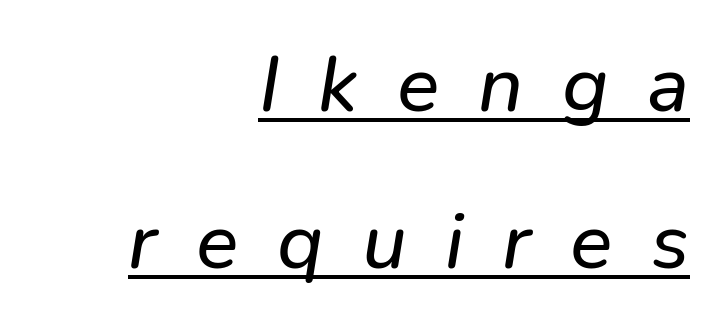
The image shows 79 px text type, italic (leaning right); set right-aligned, loose line spacing (1.99x), unusually wide letter spacing (+0.49 em), underlined; low stroke contrast and a medium x-height.
